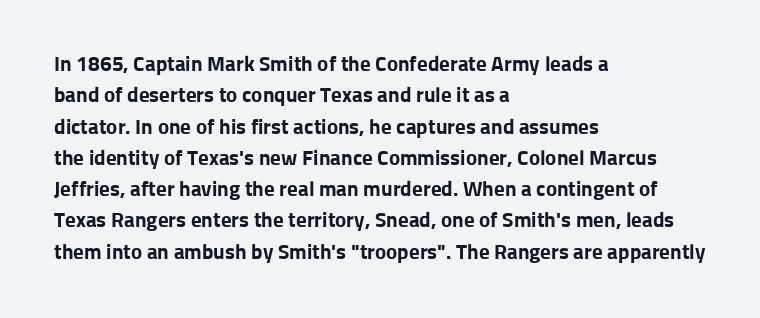
{"italic": "no", "bold": "yes", "underline": "no", "align": "left", "line_spacing": "normal", "line_spacing_ratio": 1.49, "letter_spacing": "normal", "letter_spacing_em": 0.0, "glyph_px": 21}
